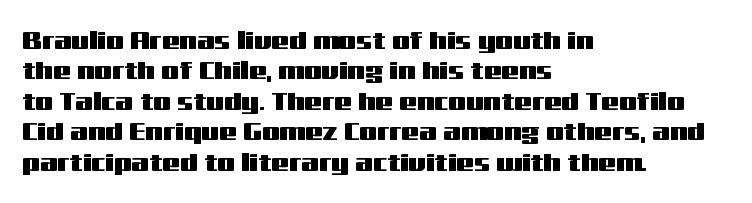
{"italic": "no", "underline": "no", "align": "left", "line_spacing_ratio": 1.22, "letter_spacing": "normal", "letter_spacing_em": 0.0, "glyph_px": 25}
